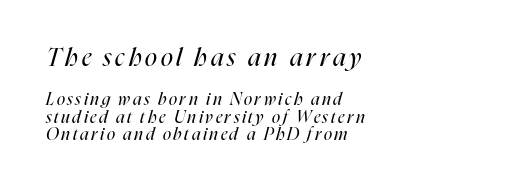
Letters rest on an invisible, unmarked baseline. Slanted lettering throughout. The first block has been scaled up relative to the second. Counters stay open thanks to moderate or lighter strokes.
